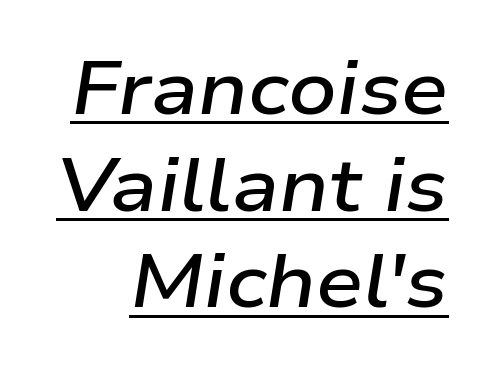
Rows of type keep a routine distance in the vertical direction. These lines keep a tight, regular rhythm from letter to letter. Spacing verdict: proportional, widths tailored to each character. Underlining? Definitely there. Is the type bold? Partly — it's a semibold, heavier than regular but not fully bold.
